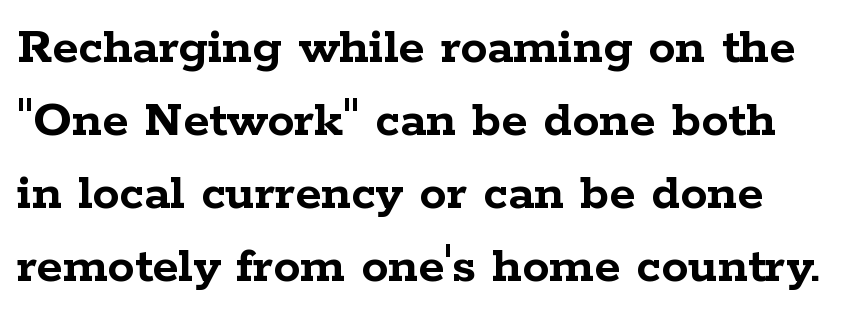
{"serif": "yes", "italic": "no", "bold": "yes", "weight": "semibold", "width": "wide", "stroke_contrast": "low", "x_height": "medium", "monospaced": "no", "underline": "no", "line_spacing": "normal", "line_spacing_ratio": 1.35, "letter_spacing": "normal", "letter_spacing_em": 0.0, "glyph_px": 54}
